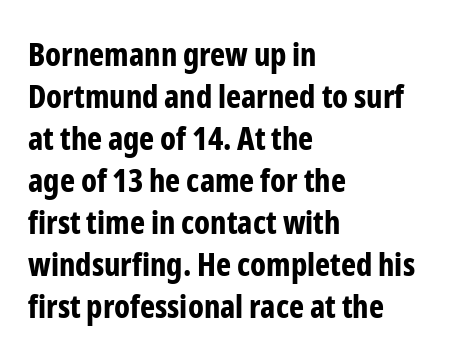
A typesetter would mark this as roman, not italic. The typesetter chose a ragged-right arrangement here. Between one letter and the next there's only the usual sliver of space. The rendering uses a bold face; every stroke is thick and dark.
